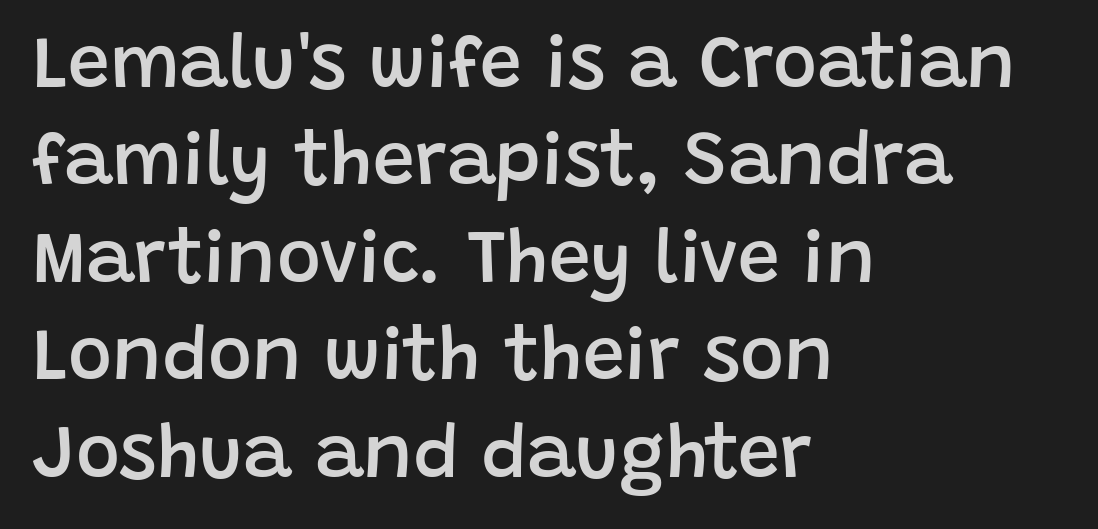
Q: Is the text bold? A: Semi-bold.
Q: Is the text italic (slanted)? A: No, it is upright.
Q: Is the typeface a serif or a sans-serif typeface? A: Sans-serif.
Q: Is the text underlined? A: No.
Q: How is the paragraph aligned? A: Left-aligned.
Q: Is the spacing between letters normal or unusually wide? A: Normal.
Q: Is the spacing between lines tight, normal or loose? A: Normal.
Q: Width (condensed, normal, or wide)? A: Normal.
Q: Stroke contrast? A: Low.
Q: x-height? A: Large.
Q: Monospaced? A: No.
